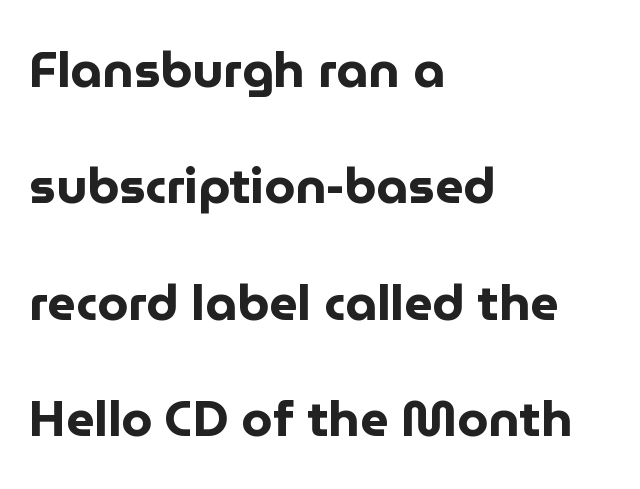
{"serif": "no", "italic": "no", "bold": "yes", "weight": "bold", "width": "normal", "stroke_contrast": "low", "x_height": "medium", "monospaced": "no", "underline": "no", "align": "left", "line_spacing": "loose", "line_spacing_ratio": 2.33, "letter_spacing": "normal", "letter_spacing_em": 0.0, "glyph_px": 50}
